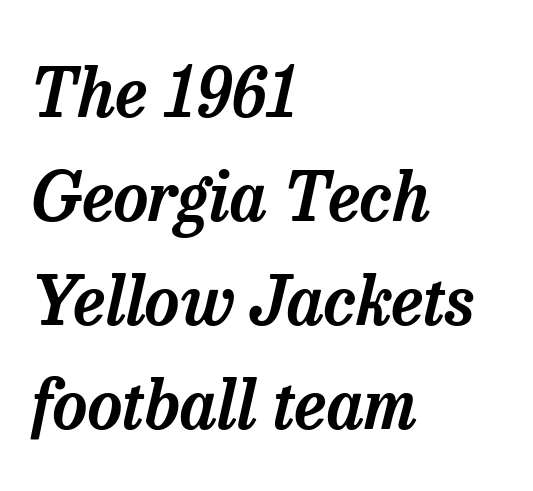
Q: Is the text italic (slanted)? A: Yes, it leans right by about 13 degrees.
Q: Is the typeface a serif or a sans-serif typeface? A: Serif.
Q: Is the text underlined? A: No.
Q: How is the paragraph aligned? A: Left-aligned.
Q: Is the spacing between letters normal or unusually wide? A: Normal.
Q: Is the spacing between lines tight, normal or loose? A: Normal.
Q: Width (condensed, normal, or wide)? A: Normal.
Q: Stroke contrast? A: Low.
Q: x-height? A: Medium.
Q: Monospaced? A: No.
